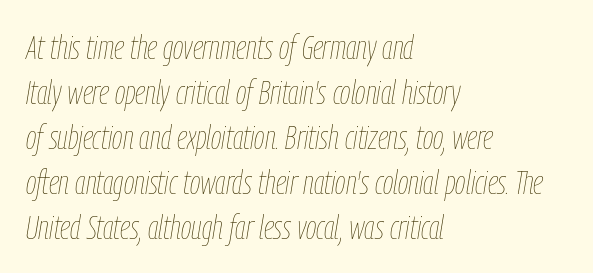
{"italic": "yes", "lean": "right", "slant_degrees": 9, "bold": "no", "weight": "thin", "width": "condensed", "stroke_contrast": "low", "x_height": "medium", "monospaced": "no", "underline": "no", "align": "left", "line_spacing": "normal", "line_spacing_ratio": 1.32, "letter_spacing": "normal", "letter_spacing_em": 0.0, "glyph_px": 34}
